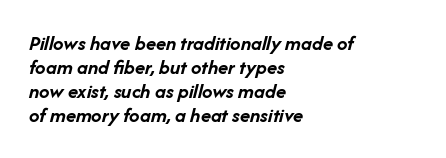
The image shows 21 px bold type, italic (leaning right); set left-aligned, tight line spacing (1.14x), normal letter spacing, not underlined.
